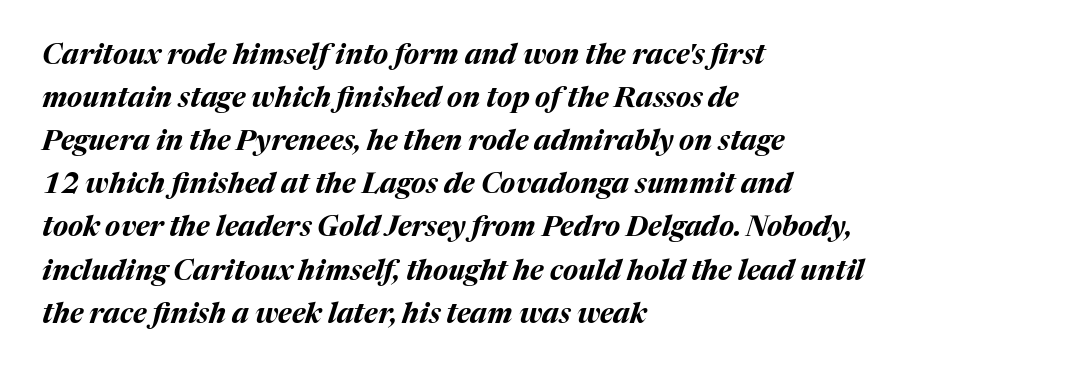
Q: Is the text bold? A: Yes.
Q: Is the text italic (slanted)? A: Yes, it leans right by about 17 degrees.
Q: Is the text underlined? A: No.
Q: How is the paragraph aligned? A: Left-aligned.
Q: Is the spacing between letters normal or unusually wide? A: Normal.
Q: Is the spacing between lines tight, normal or loose? A: Normal.
Q: Width (condensed, normal, or wide)? A: Normal.
Q: Stroke contrast? A: Medium.
Q: x-height? A: Medium.
Q: Monospaced? A: No.
